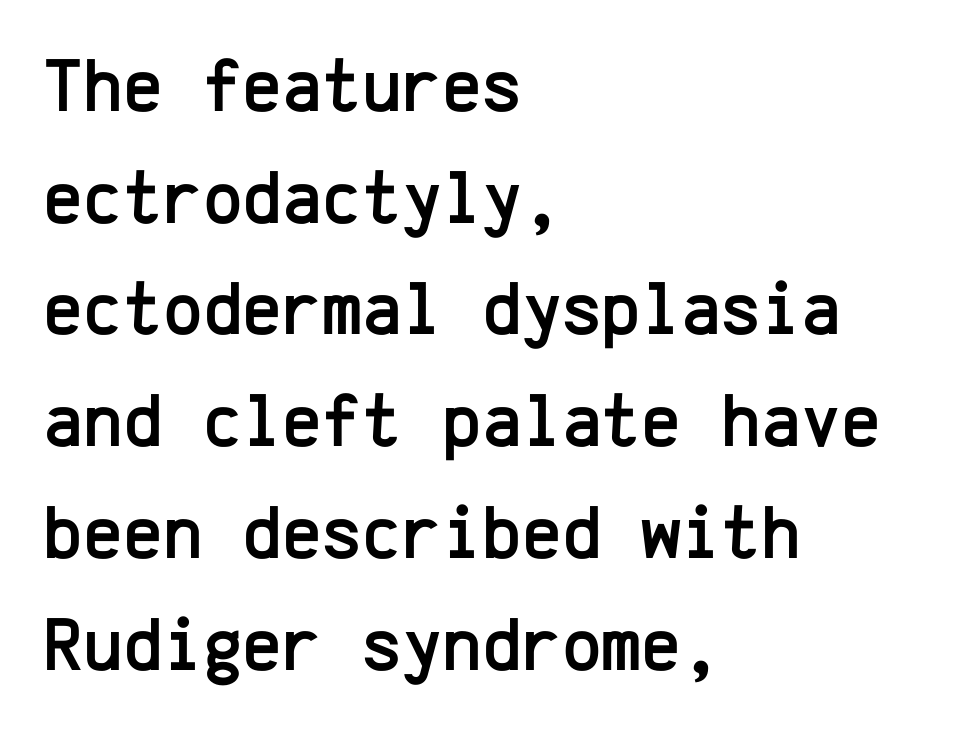
{"serif": "no", "italic": "no", "width": "normal", "stroke_contrast": "low", "x_height": "medium", "monospaced": "yes", "underline": "no", "align": "left", "line_spacing": "normal", "line_spacing_ratio": 1.47, "letter_spacing": "normal", "letter_spacing_em": 0.0, "glyph_px": 76}
